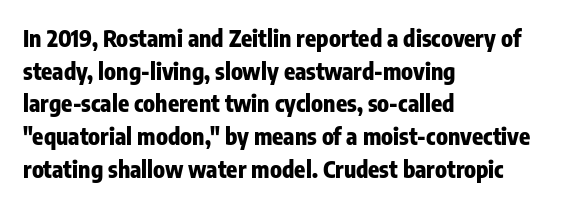
Q: Is the text bold? A: Yes.
Q: Is the text italic (slanted)? A: No, it is upright.
Q: Is the text underlined? A: No.
Q: How is the paragraph aligned? A: Left-aligned.
Q: Is the spacing between letters normal or unusually wide? A: Normal.
Q: Is the spacing between lines tight, normal or loose? A: Normal.
